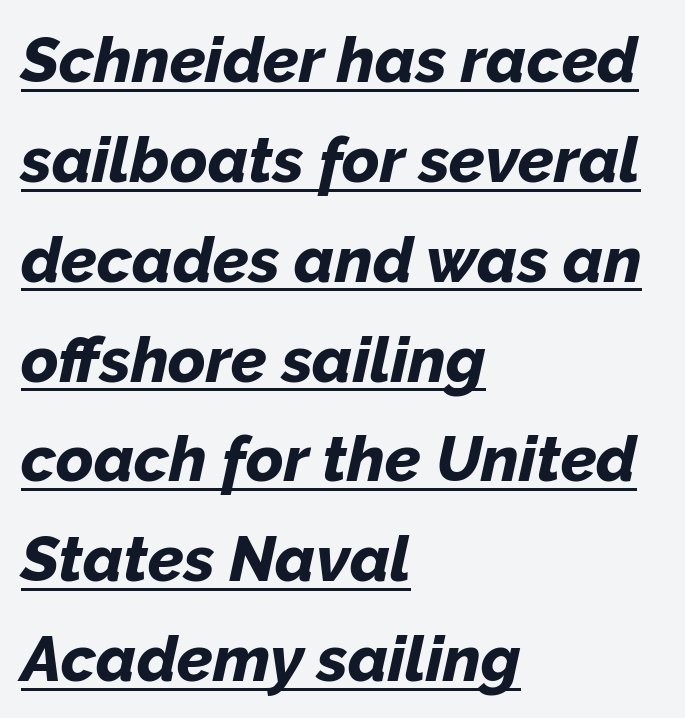
The image shows 64 px bold type, italic (leaning right); set left-aligned, normal line spacing (1.56x), normal letter spacing, underlined; low stroke contrast and a medium x-height.
